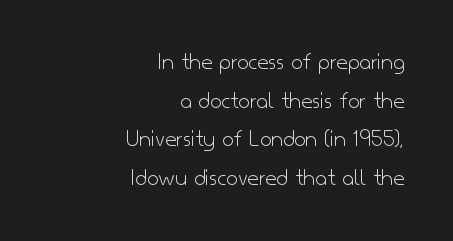
{"italic": "no", "bold": "no", "underline": "no", "align": "right", "line_spacing": "normal", "line_spacing_ratio": 1.55, "letter_spacing": "normal", "letter_spacing_em": 0.0, "glyph_px": 25}
